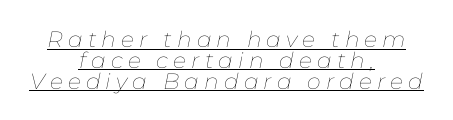
{"italic": "yes", "lean": "right", "slant_degrees": 11, "bold": "no", "underline": "yes", "align": "center", "line_spacing": "tight", "line_spacing_ratio": 0.95, "letter_spacing": "wide", "letter_spacing_em": 0.23, "glyph_px": 22}
